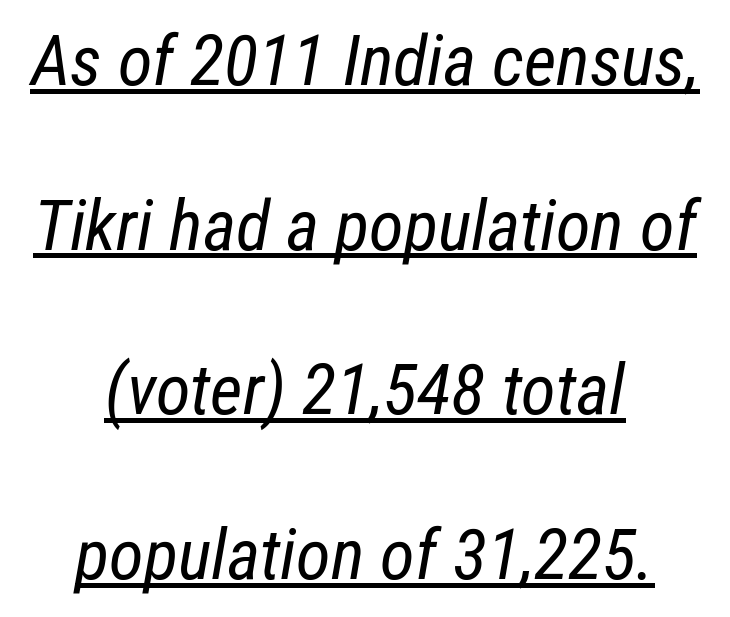
Q: Is the text bold? A: No.
Q: Is the text italic (slanted)? A: Yes, it leans right by about 12 degrees.
Q: Is the text underlined? A: Yes.
Q: How is the paragraph aligned? A: Centered.
Q: Is the spacing between letters normal or unusually wide? A: Normal.
Q: Is the spacing between lines tight, normal or loose? A: Loose.
Q: Width (condensed, normal, or wide)? A: Condensed.
Q: Stroke contrast? A: Low.
Q: x-height? A: Medium.
Q: Monospaced? A: No.
